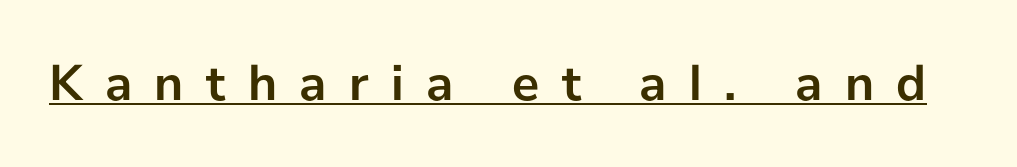
Q: Is the text bold? A: Yes.
Q: Is the text italic (slanted)? A: No, it is upright.
Q: Is the typeface a serif or a sans-serif typeface? A: Sans-serif.
Q: Is the text underlined? A: Yes.
Q: Is the spacing between letters normal or unusually wide? A: Unusually wide.
Q: Width (condensed, normal, or wide)? A: Normal.
Q: Stroke contrast? A: Low.
Q: x-height? A: Medium.
Q: Monospaced? A: No.
